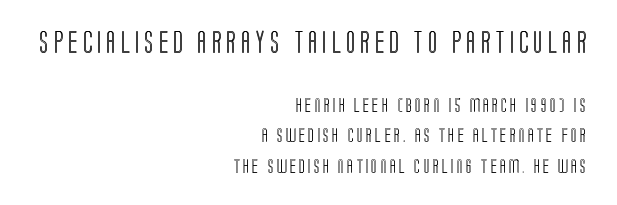
Is the letter spacing exaggerated? Yes — the characters are pushed far apart. Line ends are locked; line starts wander. In terms of posture, this sample is upright. Regarding leading, the lines here are spaced well apart.
